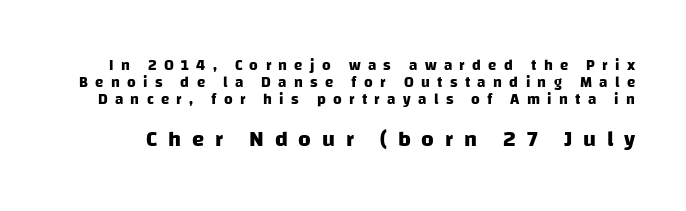
The image shows 22 px bold type; set tight line spacing (1.12x), unusually wide letter spacing (+0.49 em), not underlined; the second (bottom) block is 1.47x larger.
